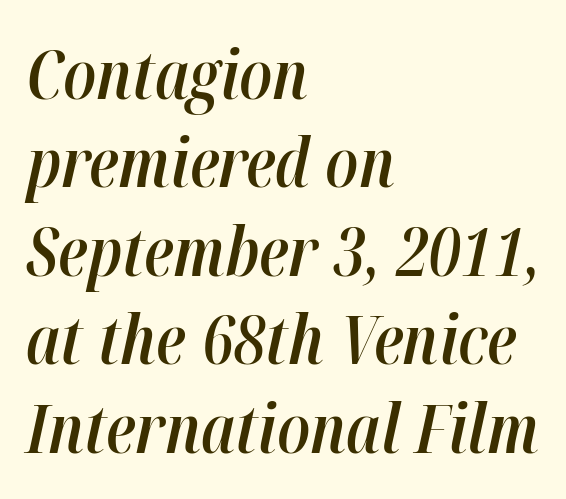
{"italic": "yes", "lean": "right", "slant_degrees": 12, "bold": "semi", "weight": "semibold", "width": "condensed", "stroke_contrast": "high", "x_height": "medium", "monospaced": "no", "underline": "no", "align": "left", "line_spacing": "normal", "line_spacing_ratio": 1.3, "letter_spacing": "normal", "letter_spacing_em": 0.0, "glyph_px": 68}
